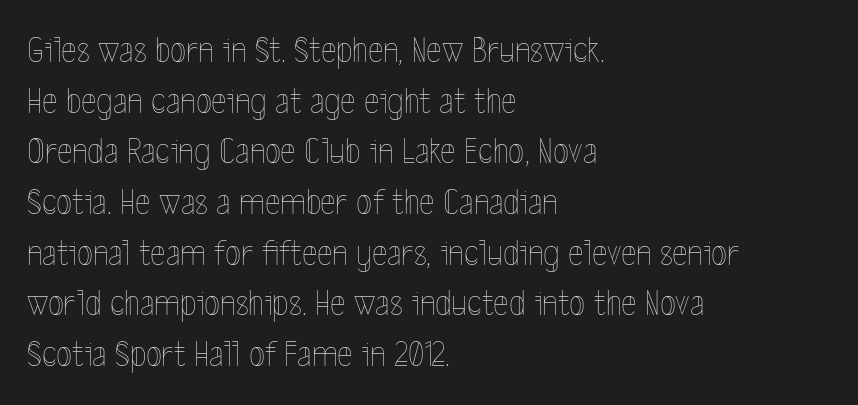
{"italic": "no", "bold": "no", "weight": "thin", "width": "condensed", "x_height": "medium", "monospaced": "no", "underline": "no", "align": "left", "line_spacing": "normal", "line_spacing_ratio": 1.37, "letter_spacing": "normal", "letter_spacing_em": 0.0, "glyph_px": 37}
